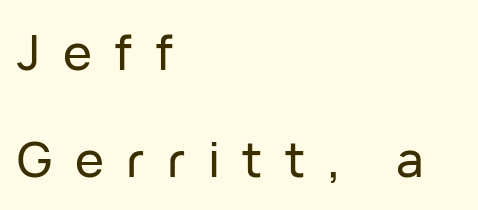
The image shows 49 px sans-serif type, upright; set left-aligned, loose line spacing (2.19x), unusually wide letter spacing (+0.46 em), not underlined; low stroke contrast and a medium x-height.
